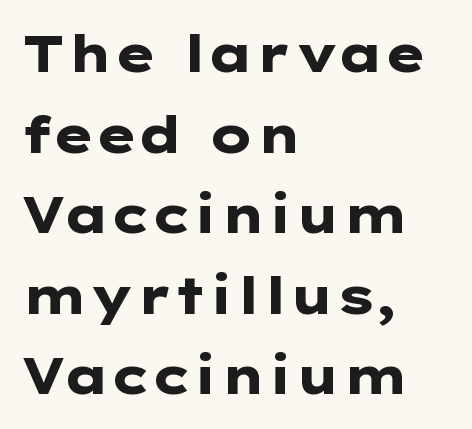
Q: Is the text bold? A: Yes.
Q: Is the text italic (slanted)? A: No, it is upright.
Q: Is the typeface a serif or a sans-serif typeface? A: Sans-serif.
Q: Is the text underlined? A: No.
Q: How is the paragraph aligned? A: Left-aligned.
Q: Is the spacing between letters normal or unusually wide? A: Normal.
Q: Is the spacing between lines tight, normal or loose? A: Normal.
Q: Width (condensed, normal, or wide)? A: Wide.
Q: Stroke contrast? A: Low.
Q: x-height? A: Medium.
